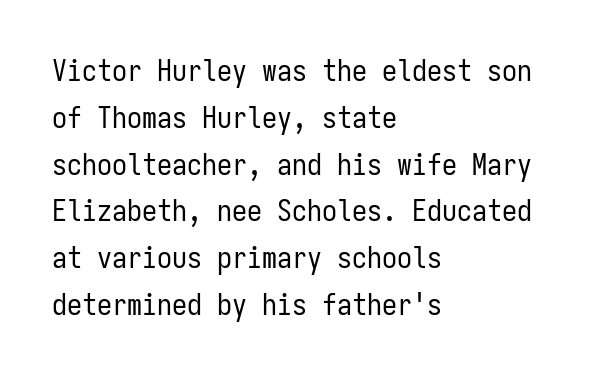
{"serif": "no", "italic": "no", "bold": "no", "weight": "regular", "width": "condensed", "stroke_contrast": "low", "x_height": "medium", "monospaced": "yes", "underline": "no", "align": "left", "line_spacing": "normal", "line_spacing_ratio": 1.56, "letter_spacing": "normal", "letter_spacing_em": 0.0, "glyph_px": 30}
